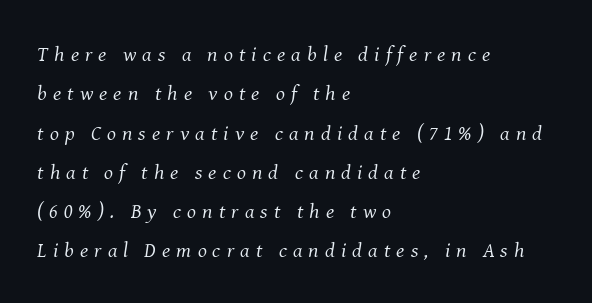
The image shows 21 px text type, italic (leaning right); set left-aligned, line spacing 1.87x, unusually wide letter spacing (+0.29 em), not underlined.
